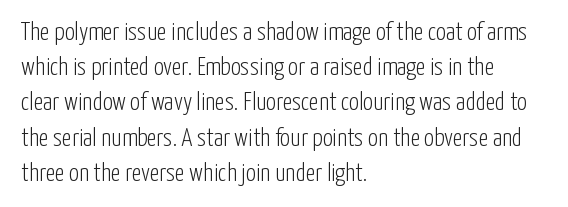
{"italic": "no", "bold": "no", "underline": "no", "align": "left", "line_spacing": "normal", "line_spacing_ratio": 1.41, "letter_spacing": "normal", "letter_spacing_em": 0.0, "glyph_px": 25}
